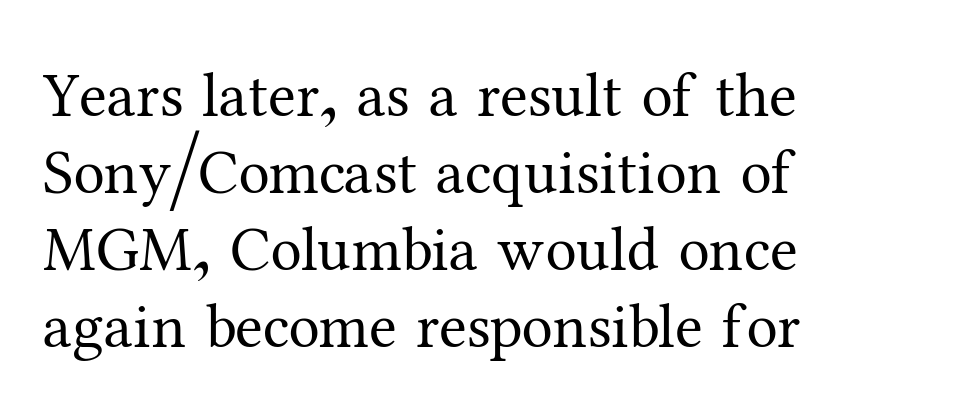
Type without underlining. Line starts are locked; line ends wander. Rendered with straight, roman letterforms. Here the designer chose a conventional face with non-uniform glyph widths.
